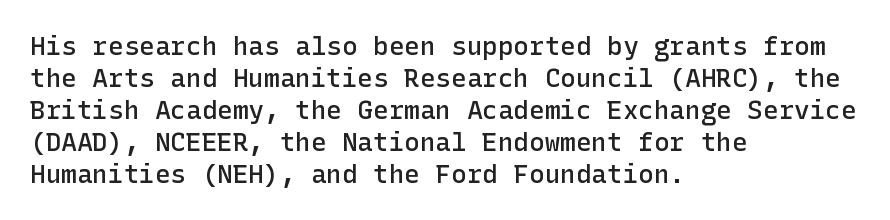
The image shows 26 px text type, upright; set left-aligned, line spacing 1.23x, normal letter spacing, not underlined.
